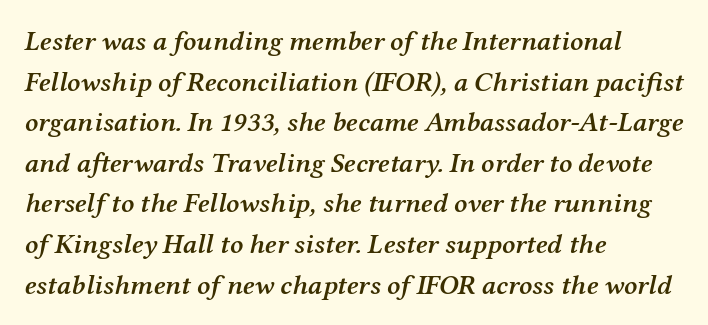
{"serif": "yes", "italic": "yes", "lean": "right", "slant_degrees": 12, "bold": "semi", "weight": "semibold", "width": "normal", "stroke_contrast": "medium", "x_height": "medium", "monospaced": "no", "underline": "no", "align": "left", "line_spacing": "normal", "line_spacing_ratio": 1.45, "letter_spacing": "normal", "letter_spacing_em": 0.0, "glyph_px": 28}
